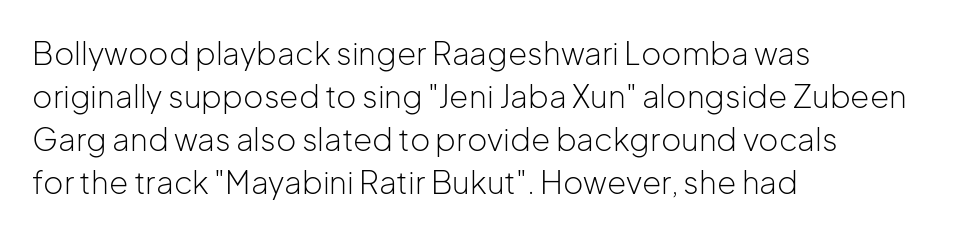
{"serif": "no", "italic": "no", "bold": "no", "weight": "light", "width": "normal", "stroke_contrast": "low", "x_height": "medium", "monospaced": "no", "underline": "no", "align": "left", "line_spacing": "normal", "line_spacing_ratio": 1.39, "letter_spacing": "normal", "letter_spacing_em": 0.0, "glyph_px": 31}
